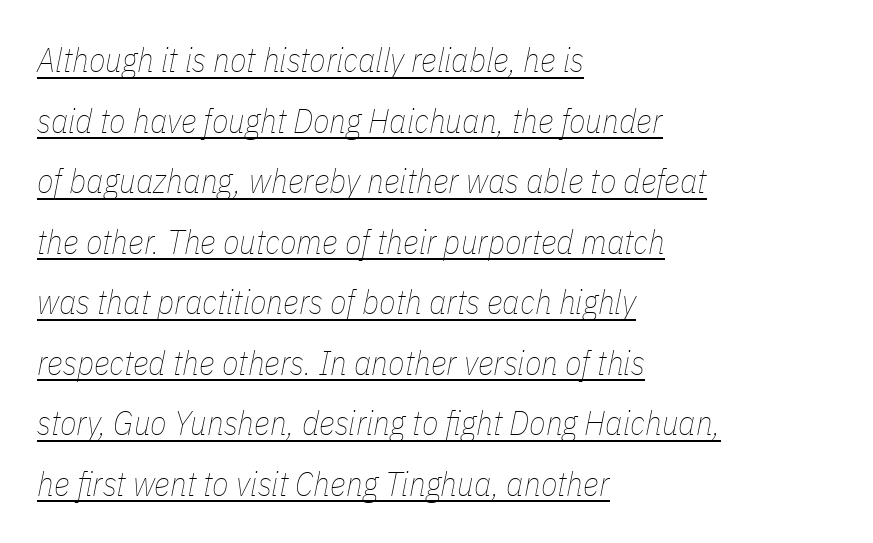
The image shows 34 px thin, condensed type, italic (leaning right); set left-aligned, line spacing 1.78x, normal letter spacing, underlined; low stroke contrast and a medium x-height.
